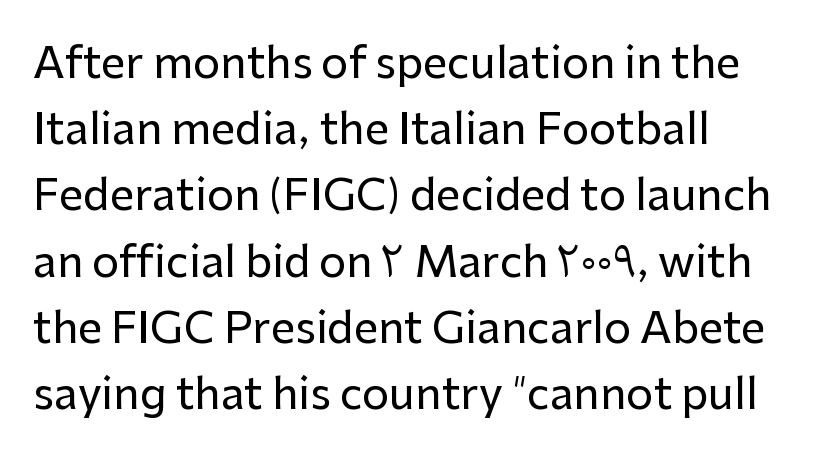
Q: Is the text italic (slanted)? A: No, it is upright.
Q: Is the typeface a serif or a sans-serif typeface? A: Sans-serif.
Q: Is the text underlined? A: No.
Q: Is the spacing between letters normal or unusually wide? A: Normal.
Q: Is the spacing between lines tight, normal or loose? A: Normal.
Q: Width (condensed, normal, or wide)? A: Normal.
Q: Stroke contrast? A: Low.
Q: x-height? A: Medium.
Q: Monospaced? A: No.
